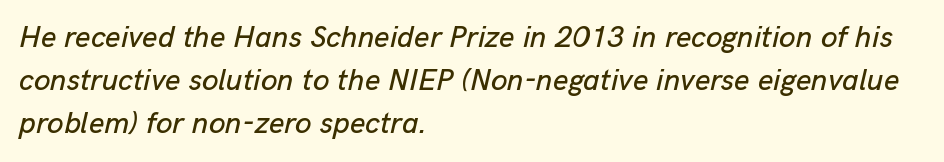
Q: Is the text italic (slanted)? A: Yes, it leans right by about 13 degrees.
Q: Is the text underlined? A: No.
Q: How is the paragraph aligned? A: Left-aligned.
Q: Is the spacing between letters normal or unusually wide? A: Normal.
Q: Is the spacing between lines tight, normal or loose? A: Normal.
Q: Width (condensed, normal, or wide)? A: Normal.
Q: Stroke contrast? A: Low.
Q: x-height? A: Medium.
Q: Monospaced? A: No.
